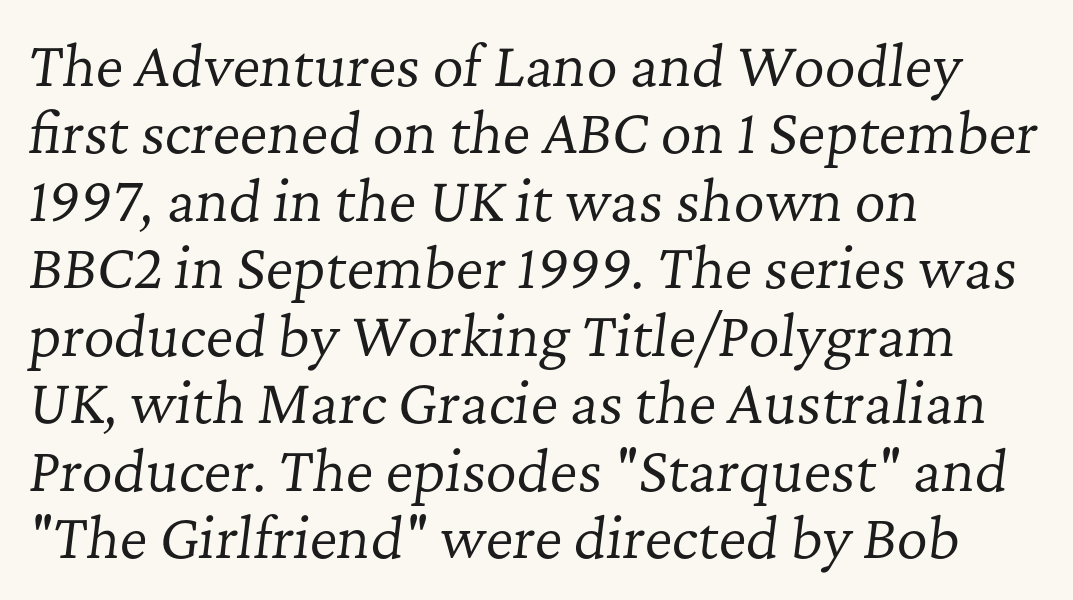
{"serif": "yes", "italic": "yes", "lean": "right", "slant_degrees": 7, "bold": "no", "weight": "regular", "width": "normal", "stroke_contrast": "low", "x_height": "medium", "monospaced": "no", "underline": "no", "align": "left", "line_spacing": "normal", "line_spacing_ratio": 1.25, "letter_spacing": "normal", "letter_spacing_em": 0.0, "glyph_px": 54}
